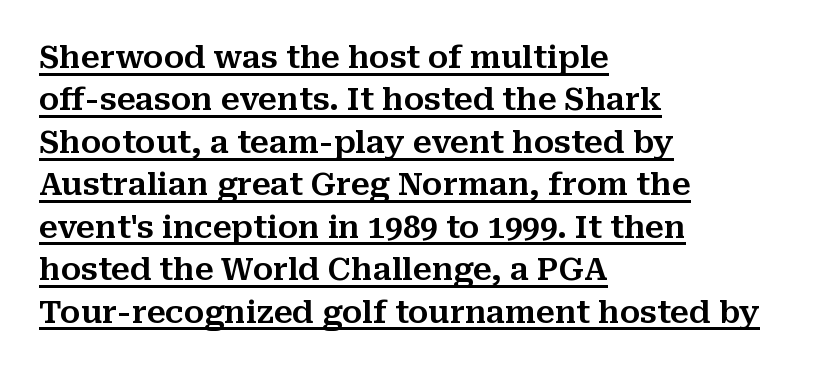
Q: Is the text italic (slanted)? A: No, it is upright.
Q: Is the typeface a serif or a sans-serif typeface? A: Serif.
Q: Is the text underlined? A: Yes.
Q: How is the paragraph aligned? A: Left-aligned.
Q: Is the spacing between letters normal or unusually wide? A: Normal.
Q: Is the spacing between lines tight, normal or loose? A: Normal.
Q: Width (condensed, normal, or wide)? A: Normal.
Q: Stroke contrast? A: Medium.
Q: x-height? A: Medium.
Q: Monospaced? A: No.
